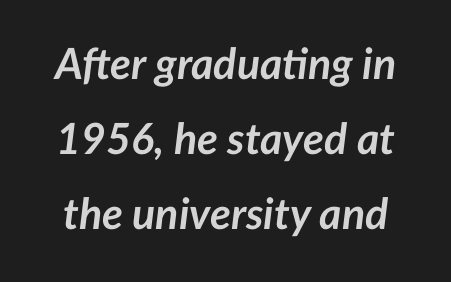
This is oblique type, the kind used for emphasis or titles. In terms of weight, the rendering is a true, heavy bold. The rendering uses natural spacing where letterforms have individual widths. Beneath every word, the page is bare. A typesetter would call this zero additional tracking.
